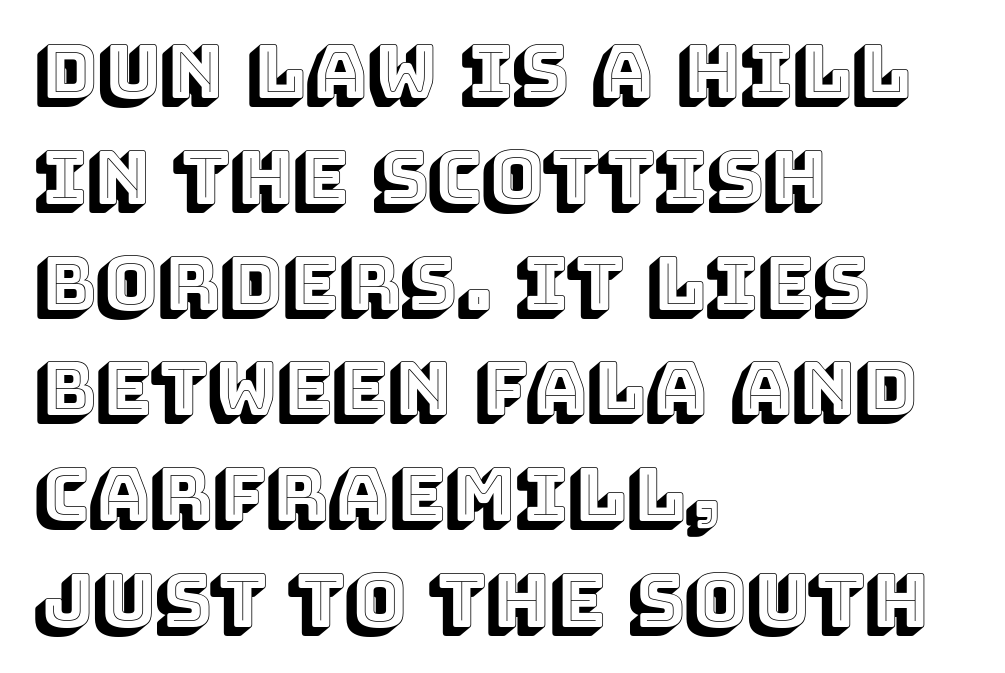
The image shows 74 px text type, upright; set left-aligned, normal line spacing (1.43x), normal letter spacing, not underlined; a large x-height.
